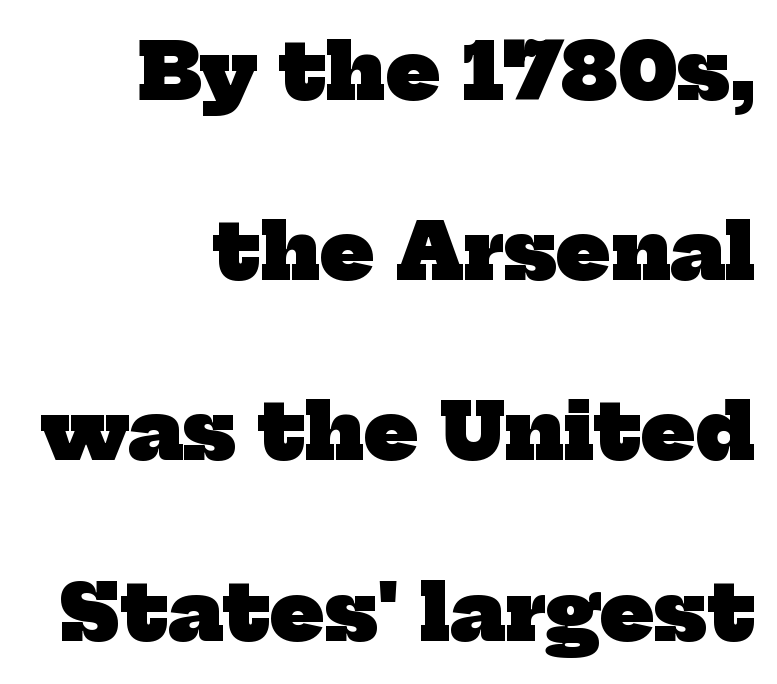
{"serif": "yes", "bold": "yes", "weight": "heavy", "width": "normal", "stroke_contrast": "low", "x_height": "medium", "monospaced": "no", "underline": "no", "align": "right", "line_spacing": "loose", "line_spacing_ratio": 2.31, "letter_spacing": "normal", "letter_spacing_em": 0.0, "glyph_px": 78}
